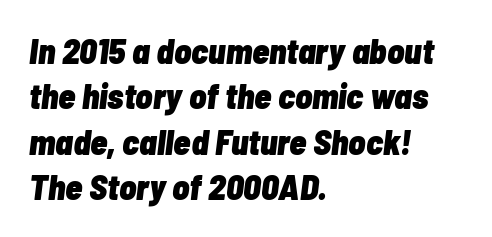
Baseline-to-baseline distance is the conventional proportion of letter height. Rendered with sloped, italic letterforms. Left-aligned paragraph, ragged on the right. Standard letterfit; no display-style spreading of the glyphs. The baseline area is clear.
